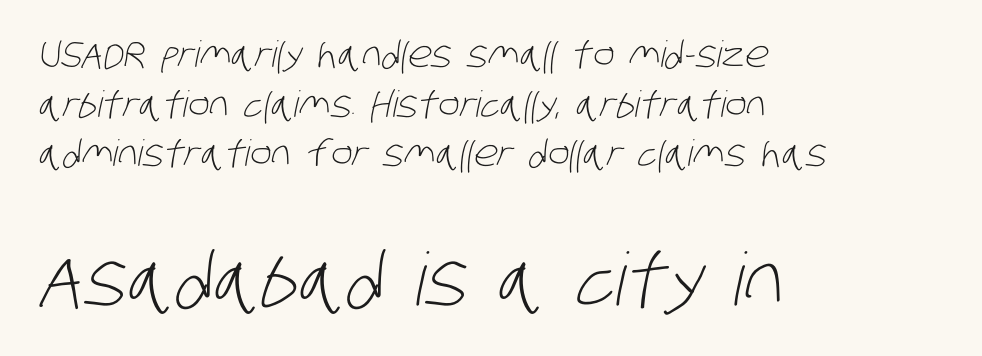
{"serif": "no", "bold": "no", "weight": "light", "width": "condensed", "stroke_contrast": "low", "x_height": "large", "monospaced": "no", "underline": "no", "align": "left", "line_spacing": "normal", "line_spacing_ratio": 1.38, "letter_spacing": "normal", "letter_spacing_em": 0.0, "larger_block": "second", "size_ratio": 2.03, "glyph_px": 73}
